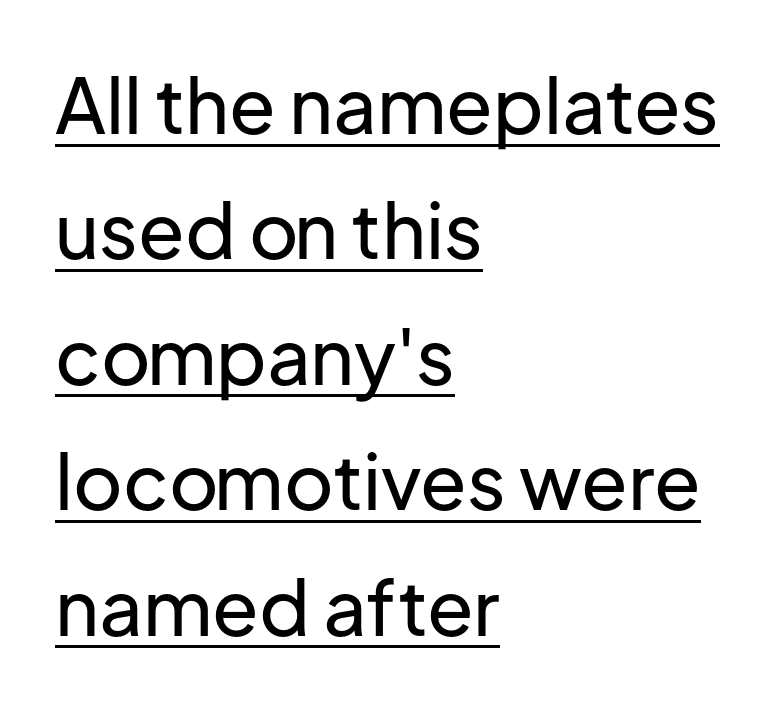
In designer terms, the underline attribute is active on this setting. This sample has the flowing, uneven cadence of proportional lettering. These lines sit exactly where default settings would place them. The rendering shows plain stroke endings on the letterforms — a sans-serif design. In terms of letterspacing, this is plain default setting. The lettering stays uniformly vertical, giving the passage a roman look.
